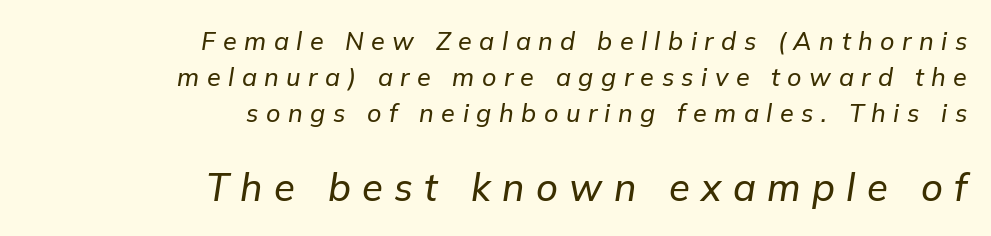
{"italic": "yes", "lean": "right", "slant_degrees": 9, "width": "normal", "stroke_contrast": "low", "x_height": "medium", "monospaced": "no", "underline": "no", "align": "right", "line_spacing": "normal", "line_spacing_ratio": 1.44, "letter_spacing": "wide", "letter_spacing_em": 0.3, "larger_block": "second", "size_ratio": 1.52, "glyph_px": 38}
